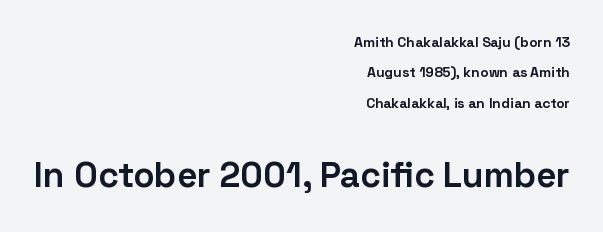
Characters follow at the spacing the type designer built in. Lines of text with bare space underneath. These lines are rendered in a variable-pitch font. Small over large — that's the arrangement of the two blocks here. The axis of the letterforms is exactly vertical. The rendering uses a large line-height, opening up the rows.
